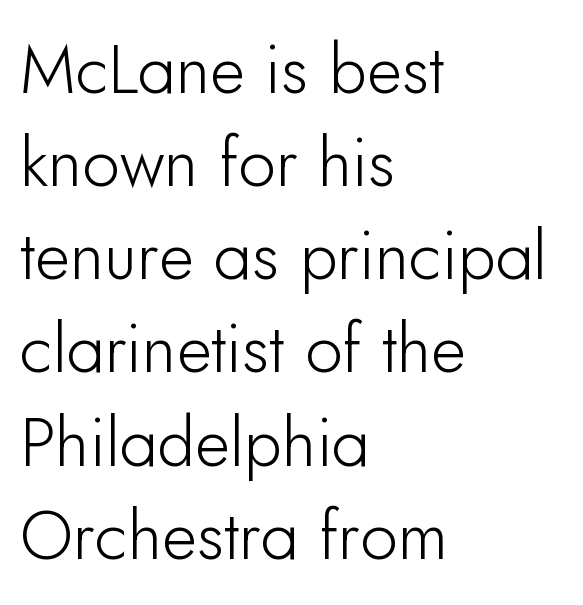
Q: Is the text italic (slanted)? A: No, it is upright.
Q: Is the typeface a serif or a sans-serif typeface? A: Sans-serif.
Q: Is the text underlined? A: No.
Q: How is the paragraph aligned? A: Left-aligned.
Q: Is the spacing between letters normal or unusually wide? A: Normal.
Q: Is the spacing between lines tight, normal or loose? A: Normal.
Q: Width (condensed, normal, or wide)? A: Normal.
Q: Stroke contrast? A: Low.
Q: x-height? A: Small.
Q: Monospaced? A: No.
